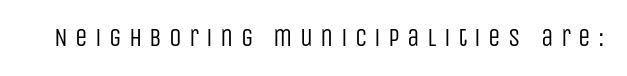
{"italic": "no", "bold": "no", "underline": "no", "letter_spacing": "wide", "letter_spacing_em": 0.29, "glyph_px": 25}
